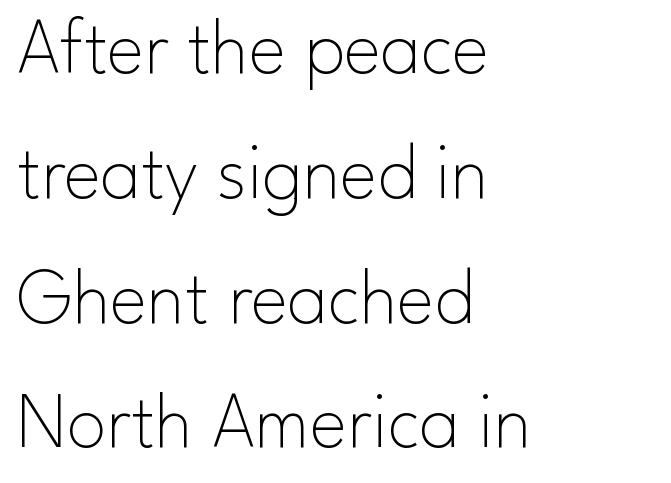
The font is comparable to plain body text, perhaps lighter. The space between consecutive lines is moderate. The passage is arranged the way most books set body copy — flush left. A clean baseline with only descenders dipping below it. Font category for this specimen: sans-serif. Note the varied advance widths — an 'i' is clearly narrower than an 'm'.
